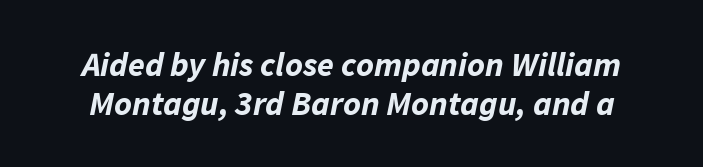
The image shows 34 px bold type, italic (leaning right); set tight line spacing (1.14x), normal letter spacing, not underlined; low stroke contrast and a medium x-height.
